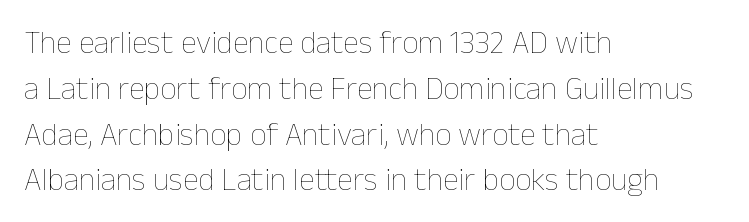
Q: Is the text bold? A: No.
Q: Is the text italic (slanted)? A: No, it is upright.
Q: Is the text underlined? A: No.
Q: How is the paragraph aligned? A: Left-aligned.
Q: Is the spacing between letters normal or unusually wide? A: Normal.
Q: Is the spacing between lines tight, normal or loose? A: Normal.
Q: Width (condensed, normal, or wide)? A: Normal.
Q: Stroke contrast? A: Low.
Q: x-height? A: Medium.
Q: Monospaced? A: No.
